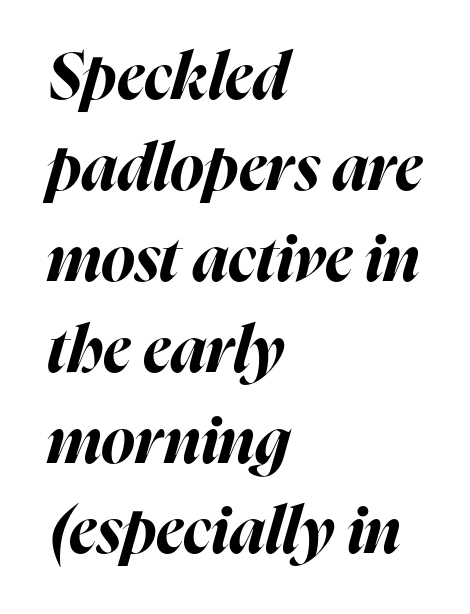
The image shows 64 px bold type, italic (leaning right); set left-aligned, normal line spacing (1.42x), normal letter spacing, not underlined; high stroke contrast and a medium x-height.
